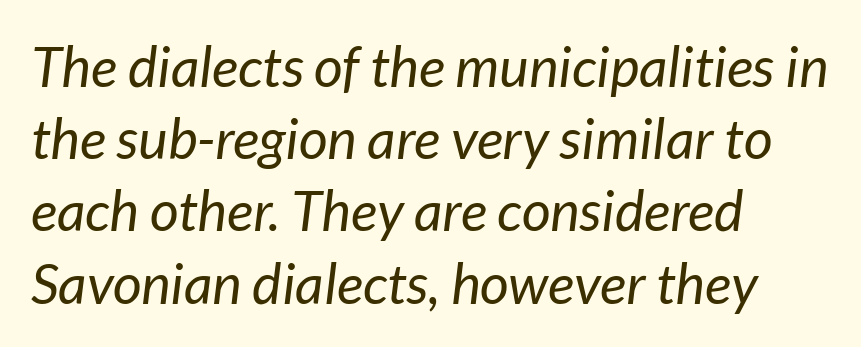
{"italic": "yes", "lean": "right", "slant_degrees": 7, "bold": "no", "weight": "regular", "width": "normal", "stroke_contrast": "low", "x_height": "medium", "monospaced": "no", "underline": "no", "align": "left", "line_spacing": "normal", "line_spacing_ratio": 1.29, "letter_spacing": "normal", "letter_spacing_em": 0.0, "glyph_px": 56}
